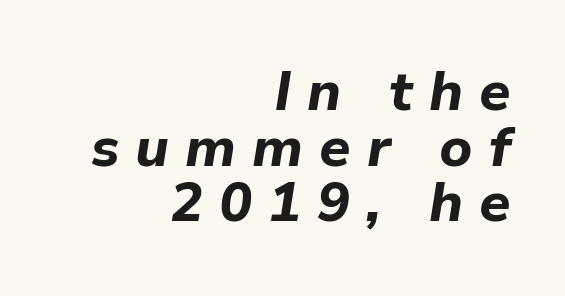
Q: Is the text bold? A: Yes.
Q: Is the text italic (slanted)? A: Yes, it leans right by about 9 degrees.
Q: Is the text underlined? A: No.
Q: How is the paragraph aligned? A: Right-aligned.
Q: Is the spacing between letters normal or unusually wide? A: Unusually wide.
Q: Is the spacing between lines tight, normal or loose? A: Tight.
Q: Width (condensed, normal, or wide)? A: Normal.
Q: Stroke contrast? A: Low.
Q: x-height? A: Medium.
Q: Monospaced? A: No.
